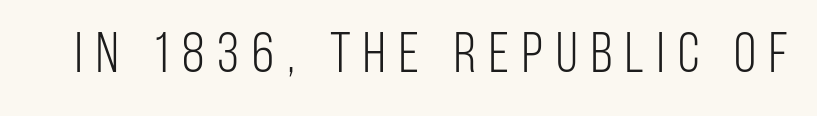
Q: Is the text bold? A: No.
Q: Is the text italic (slanted)? A: No, it is upright.
Q: Is the typeface a serif or a sans-serif typeface? A: Sans-serif.
Q: Is the text underlined? A: No.
Q: Is the spacing between letters normal or unusually wide? A: Unusually wide.
Q: Width (condensed, normal, or wide)? A: Condensed.
Q: Stroke contrast? A: Low.
Q: x-height? A: Large.
Q: Monospaced? A: No.
